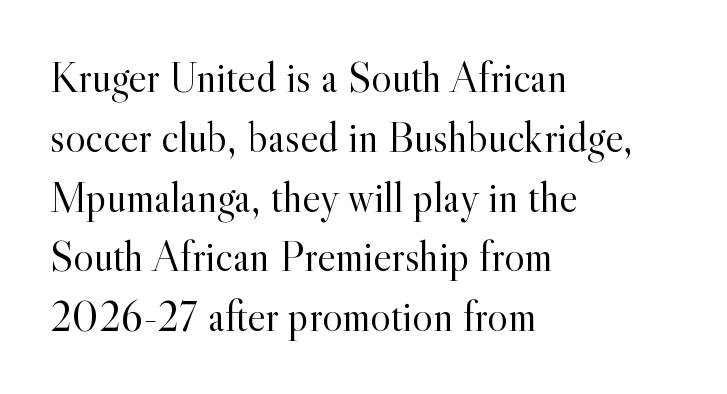
{"serif": "yes", "italic": "no", "bold": "no", "weight": "light", "width": "normal", "x_height": "small", "monospaced": "no", "underline": "no", "align": "left", "line_spacing": "normal", "line_spacing_ratio": 1.39, "letter_spacing": "normal", "letter_spacing_em": 0.0, "glyph_px": 43}
